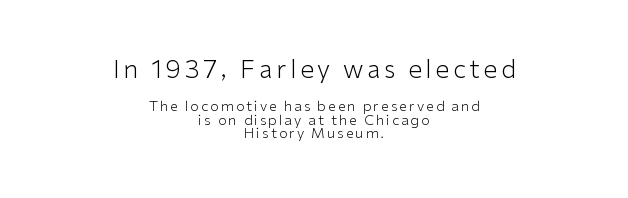
{"italic": "no", "bold": "no", "underline": "no", "align": "center", "line_spacing": "tight", "line_spacing_ratio": 0.97, "larger_block": "first", "size_ratio": 1.79, "glyph_px": 25}
